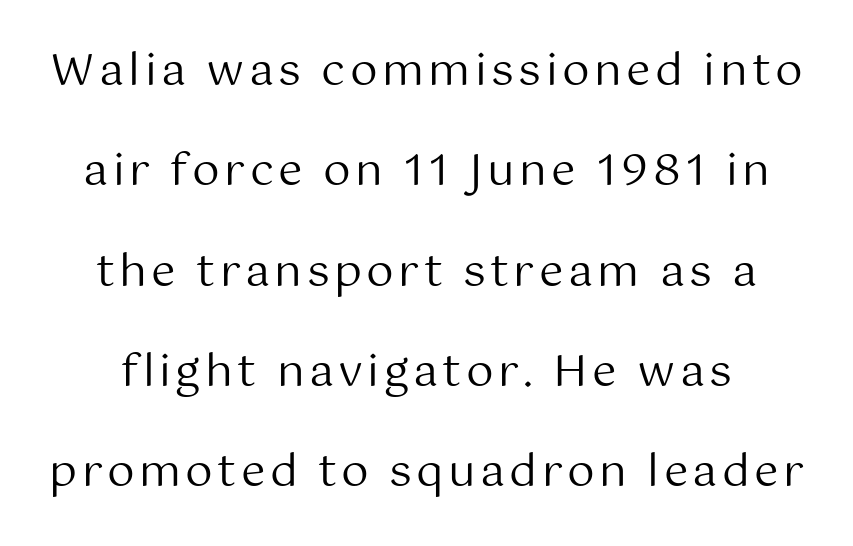
Q: Is the text bold? A: No.
Q: Is the text italic (slanted)? A: No, it is upright.
Q: Is the typeface a serif or a sans-serif typeface? A: Sans-serif.
Q: Is the text underlined? A: No.
Q: How is the paragraph aligned? A: Centered.
Q: Is the spacing between lines tight, normal or loose? A: Loose.
Q: Width (condensed, normal, or wide)? A: Normal.
Q: Stroke contrast? A: Medium.
Q: x-height? A: Medium.
Q: Monospaced? A: No.
